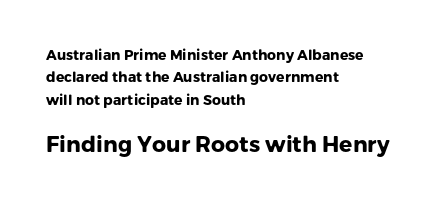
{"italic": "no", "bold": "yes", "underline": "no", "align": "left", "line_spacing": "normal", "line_spacing_ratio": 1.59, "letter_spacing": "normal", "letter_spacing_em": 0.0, "larger_block": "second", "size_ratio": 1.57, "glyph_px": 22}
